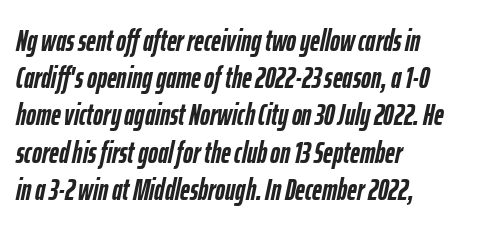
{"italic": "yes", "lean": "right", "slant_degrees": 12, "bold": "yes", "weight": "semibold", "width": "condensed", "stroke_contrast": "low", "x_height": "medium", "monospaced": "no", "underline": "no", "align": "left", "line_spacing_ratio": 1.24, "letter_spacing": "normal", "letter_spacing_em": 0.0, "glyph_px": 30}
